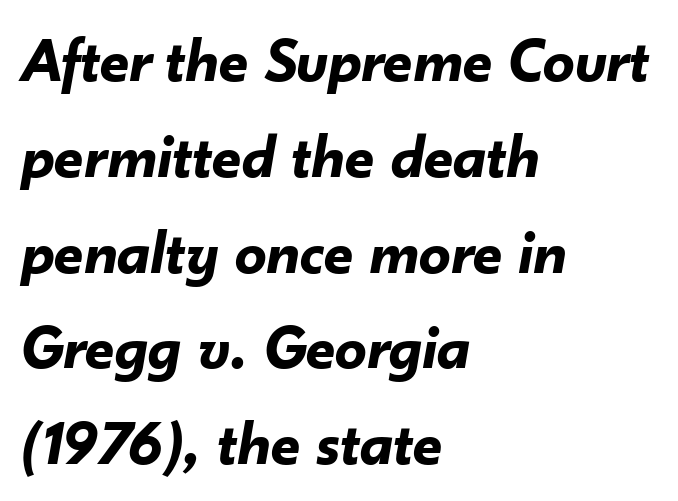
The image shows 63 px bold type, italic (leaning right); set left-aligned, normal line spacing (1.52x), normal letter spacing, not underlined; low stroke contrast and a small x-height.
